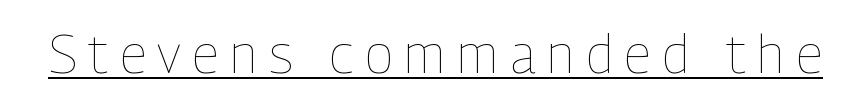
{"italic": "no", "bold": "no", "weight": "thin", "width": "condensed", "stroke_contrast": "low", "x_height": "medium", "monospaced": "no", "underline": "yes", "letter_spacing": "wide", "letter_spacing_em": 0.22, "glyph_px": 53}
